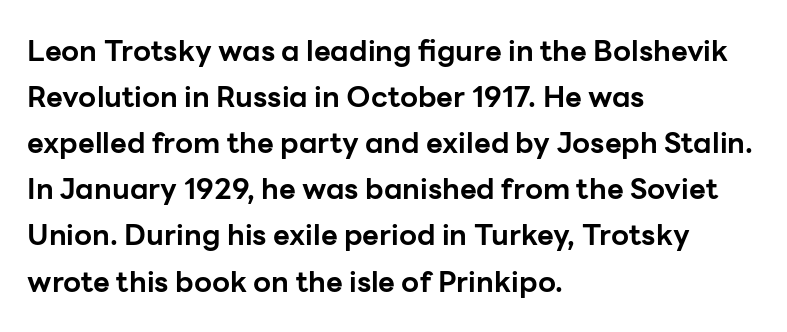
Q: Is the text bold? A: Yes.
Q: Is the text italic (slanted)? A: No, it is upright.
Q: Is the typeface a serif or a sans-serif typeface? A: Sans-serif.
Q: Is the text underlined? A: No.
Q: How is the paragraph aligned? A: Left-aligned.
Q: Is the spacing between letters normal or unusually wide? A: Normal.
Q: Is the spacing between lines tight, normal or loose? A: Normal.
Q: Width (condensed, normal, or wide)? A: Normal.
Q: Stroke contrast? A: Low.
Q: x-height? A: Medium.
Q: Monospaced? A: No.
